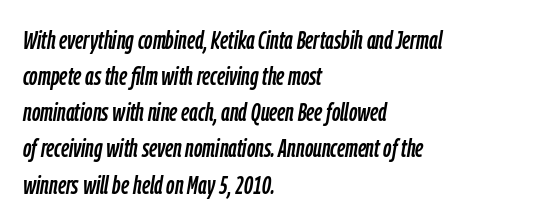
Q: Is the text italic (slanted)? A: Yes, it leans right by about 9 degrees.
Q: Is the text underlined? A: No.
Q: How is the paragraph aligned? A: Left-aligned.
Q: Is the spacing between letters normal or unusually wide? A: Normal.
Q: Is the spacing between lines tight, normal or loose? A: Normal.
